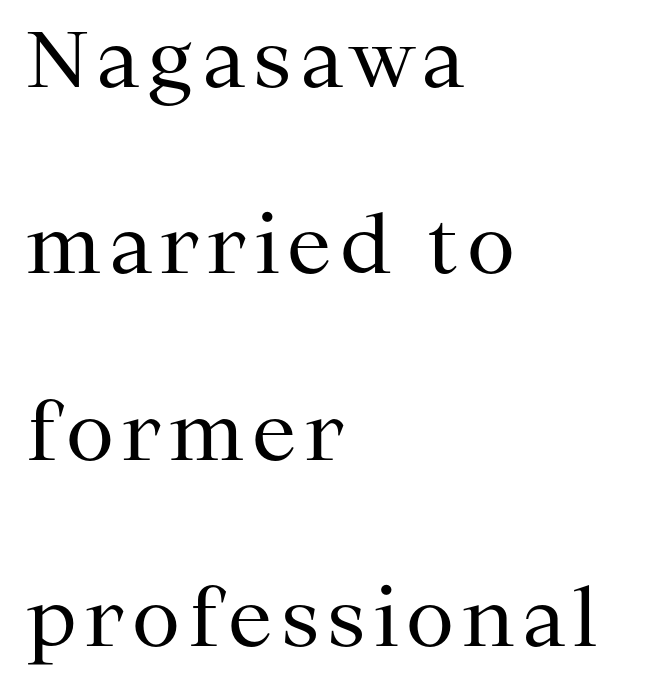
The ragged edge is on the right, which tells us the setting is flush left. Think of a printed novel: that variable character pitch is what you see here. Quick note: interline space is abundant. Examine the stroke ends and you'll spot serifs.
